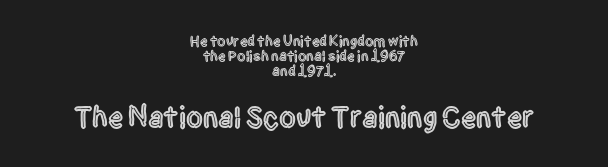
Q: Is the text italic (slanted)? A: No, it is upright.
Q: Is the typeface a serif or a sans-serif typeface? A: Sans-serif.
Q: Is the text underlined? A: No.
Q: How is the paragraph aligned? A: Centered.
Q: Is the spacing between letters normal or unusually wide? A: Normal.
Q: Is the spacing between lines tight, normal or loose? A: Tight.
Q: Which block of text is set in a larger size, the first (top) or the second (bottom)? A: The second (bottom) one.
Q: Width (condensed, normal, or wide)? A: Condensed.
Q: x-height? A: Large.
Q: Monospaced? A: No.
